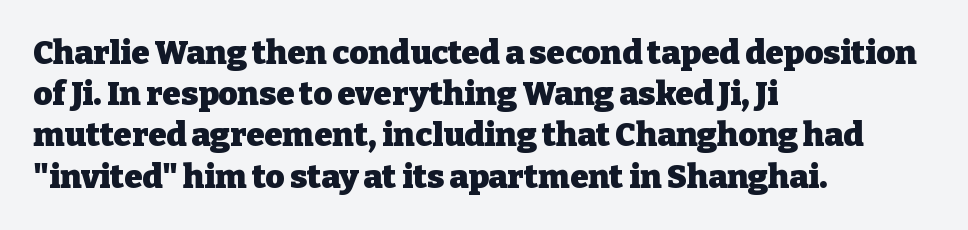
Q: Is the text bold? A: Yes.
Q: Is the text italic (slanted)? A: No, it is upright.
Q: Is the typeface a serif or a sans-serif typeface? A: Serif.
Q: Is the text underlined? A: No.
Q: How is the paragraph aligned? A: Left-aligned.
Q: Is the spacing between letters normal or unusually wide? A: Normal.
Q: Is the spacing between lines tight, normal or loose? A: Normal.
Q: Width (condensed, normal, or wide)? A: Normal.
Q: Stroke contrast? A: Low.
Q: x-height? A: Medium.
Q: Monospaced? A: No.
